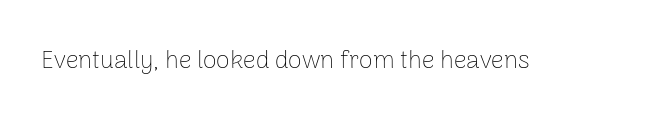
The image shows 25 px text type, upright; set normal letter spacing, not underlined.
